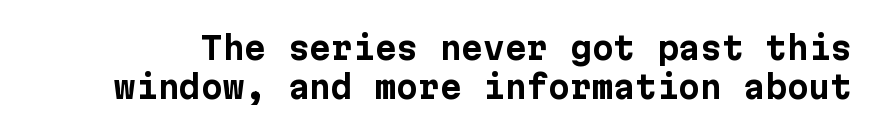
The image shows 31 px bold sans-serif type, upright; set normal line spacing (1.25x), normal letter spacing, not underlined; low stroke contrast and a medium x-height.
